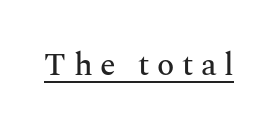
{"serif": "yes", "italic": "no", "width": "normal", "stroke_contrast": "medium", "x_height": "medium", "monospaced": "no", "underline": "yes", "letter_spacing": "wide", "letter_spacing_em": 0.23, "glyph_px": 32}
